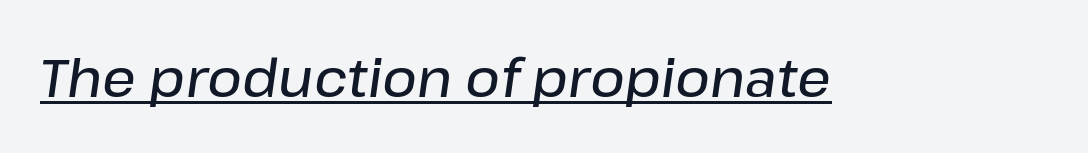
{"italic": "yes", "lean": "right", "slant_degrees": 8, "bold": "semi", "weight": "semibold", "width": "normal", "stroke_contrast": "low", "x_height": "medium", "monospaced": "no", "underline": "yes", "letter_spacing": "normal", "letter_spacing_em": 0.0, "glyph_px": 53}
